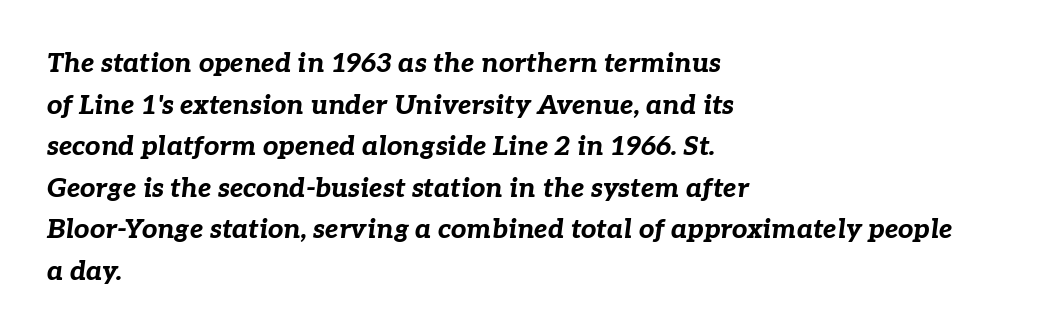
Q: Is the text bold? A: Yes.
Q: Is the text italic (slanted)? A: Yes, it leans right by about 7 degrees.
Q: Is the text underlined? A: No.
Q: How is the paragraph aligned? A: Left-aligned.
Q: Is the spacing between letters normal or unusually wide? A: Normal.
Q: Is the spacing between lines tight, normal or loose? A: Normal.
